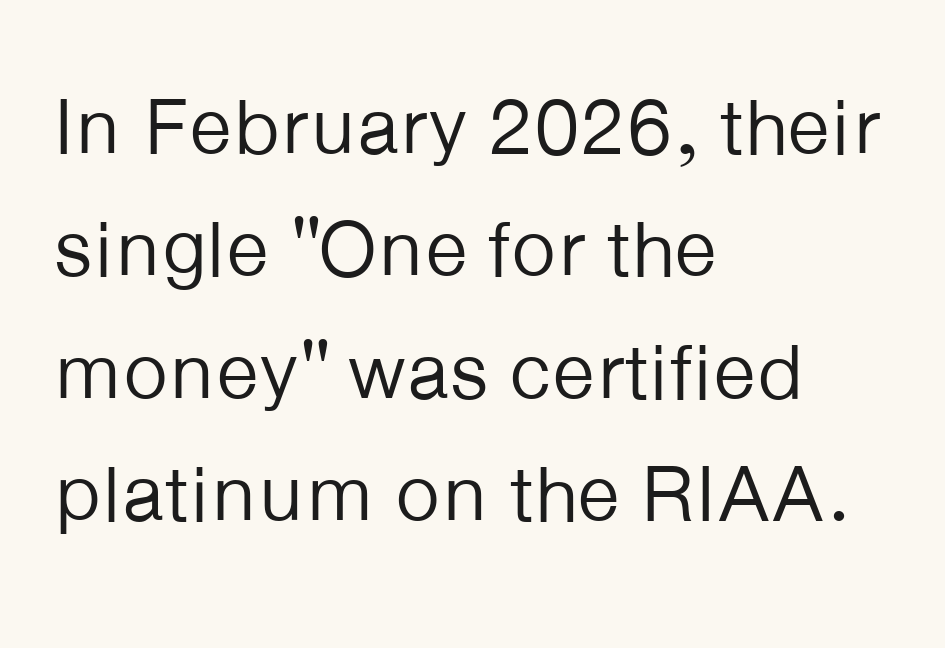
Spacing between characters is what you'd get straight out of the box. Line starts are locked; line ends wander. Is this a sans? Yes — the strokes have no serifs. Every character sits straight up, as roman type does. No heavy texture on the line: the type isn't bold.
